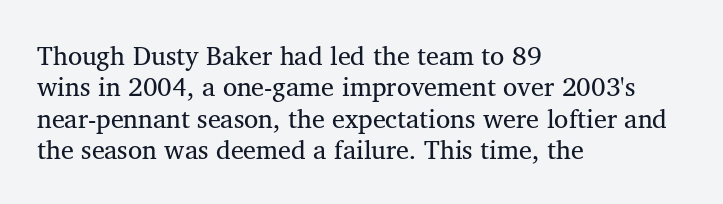
Q: Is the text italic (slanted)? A: No, it is upright.
Q: Is the text underlined? A: No.
Q: How is the paragraph aligned? A: Left-aligned.
Q: Is the spacing between letters normal or unusually wide? A: Normal.
